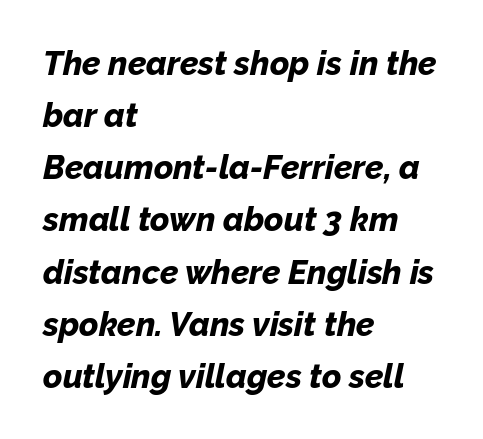
You could not count columns in this text — the font is proportionally spaced. The rag falls on the right side of this text block. Notice how thick the strokes are: this is what a full bold looks like. The whole block is typeset with a tilt. Descenders hang freely into open space. Vertically, the passage feels balanced, rows spaced as you'd expect.
